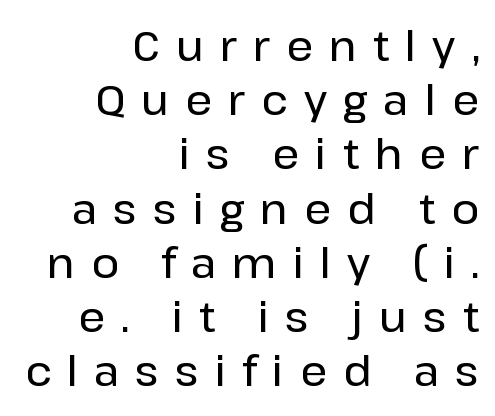
The image shows 42 px sans-serif type, upright; set right-aligned, normal line spacing (1.29x), unusually wide letter spacing (+0.38 em), not underlined; low stroke contrast and a medium x-height.
